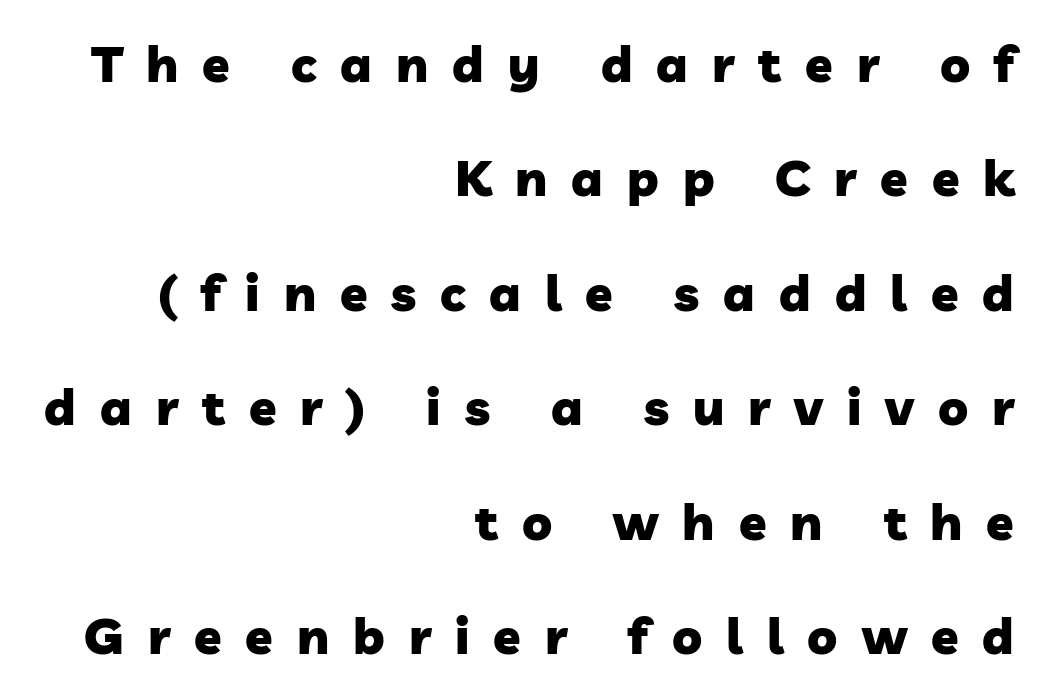
The image shows 50 px heavy sans-serif type; set right-aligned, loose line spacing (2.29x), unusually wide letter spacing (+0.48 em), not underlined; low stroke contrast and a medium x-height.
